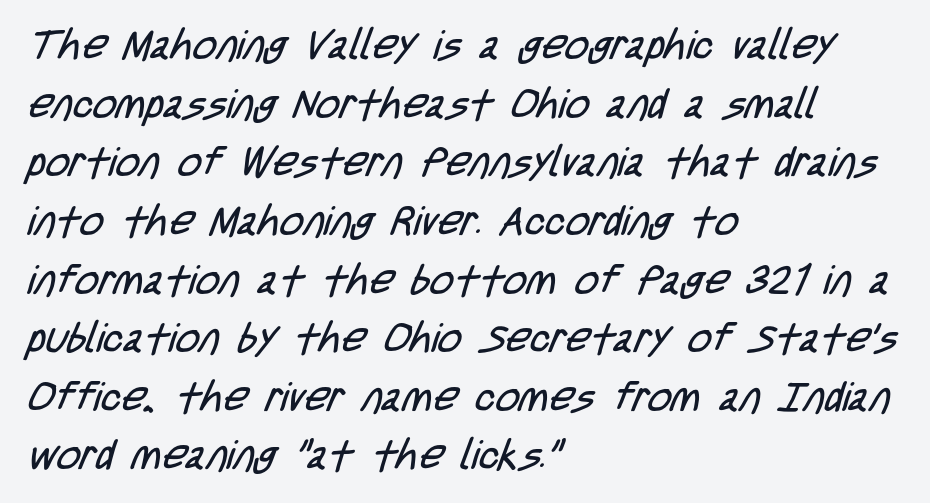
The image shows 41 px regular-weight, condensed sans-serif type; set left-aligned, normal line spacing (1.43x), normal letter spacing, not underlined; low stroke contrast and a large x-height.
